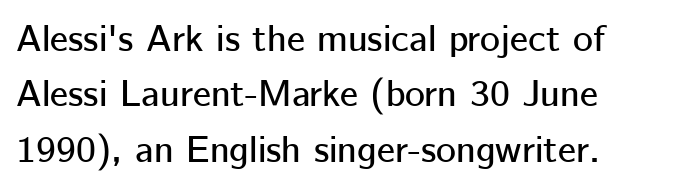
The space between consecutive lines is moderate. Classification — sans serif. The area under the type is left untouched. Compared with typical body copy, the letter spacing here is the same.
